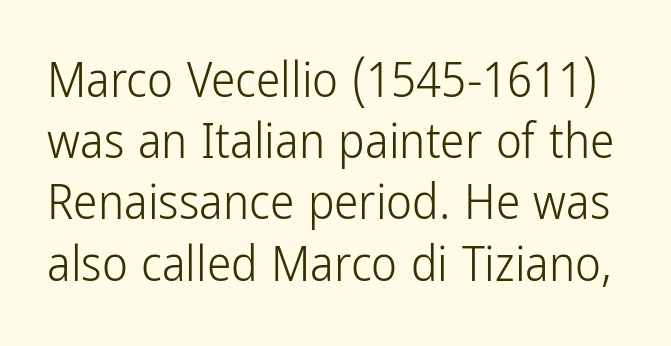
Stroke terminals: plain, sans-serif. Varying glyph widths throughout — classic text-font behaviour. Line spacing here is normal. Check the space under the baseline: it is left empty.
